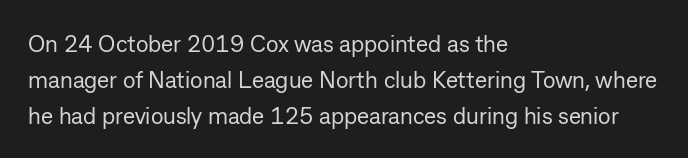
The image shows 23 px text type, upright; set left-aligned, normal line spacing (1.57x), normal letter spacing, not underlined.
